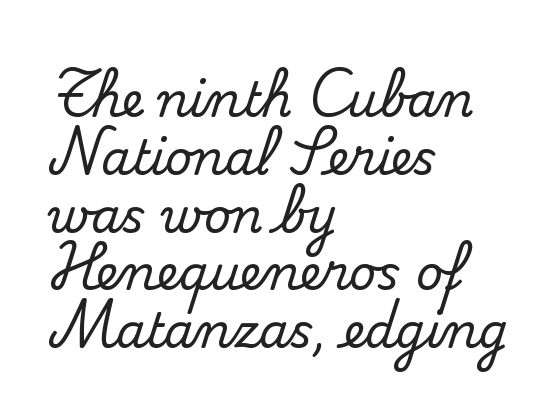
{"width": "normal", "stroke_contrast": "medium", "x_height": "small", "monospaced": "no", "underline": "no", "align": "left", "line_spacing_ratio": 1.23, "letter_spacing": "normal", "letter_spacing_em": 0.0, "glyph_px": 47}
